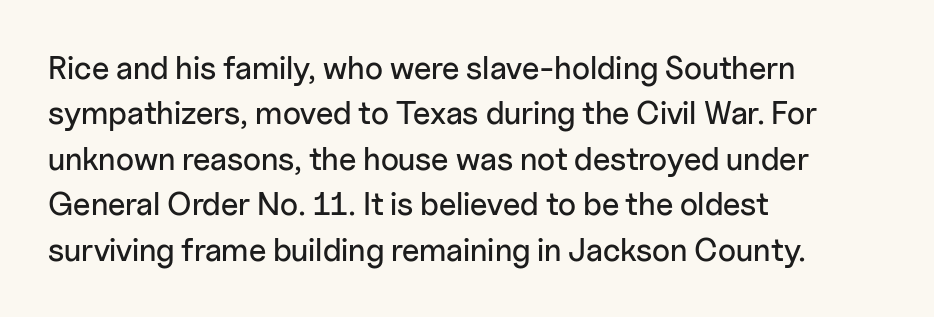
The image shows 32 px sans-serif type, upright; set left-aligned, normal line spacing (1.42x), normal letter spacing, not underlined; low stroke contrast and a medium x-height.
